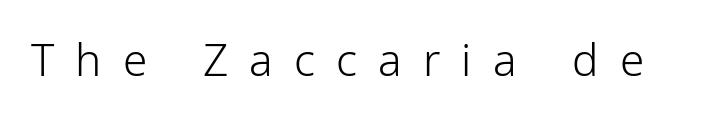
Q: Is the text bold? A: No.
Q: Is the text italic (slanted)? A: No, it is upright.
Q: Is the typeface a serif or a sans-serif typeface? A: Sans-serif.
Q: Is the text underlined? A: No.
Q: Is the spacing between letters normal or unusually wide? A: Unusually wide.
Q: Width (condensed, normal, or wide)? A: Condensed.
Q: Stroke contrast? A: Low.
Q: x-height? A: Medium.
Q: Monospaced? A: No.
